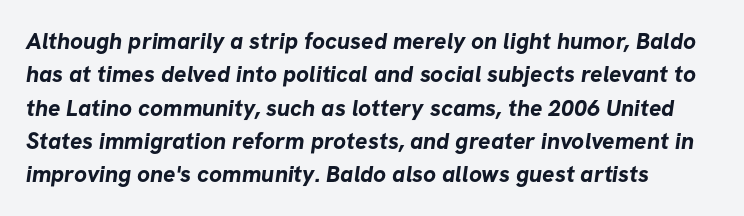
Leading matches the norm, producing a regular column. Descenders are the only things crossing below the line. Stroke thickness is high; the sample reads as a true bold. Students, note that the glyphs here touch the page at normal intervals.
